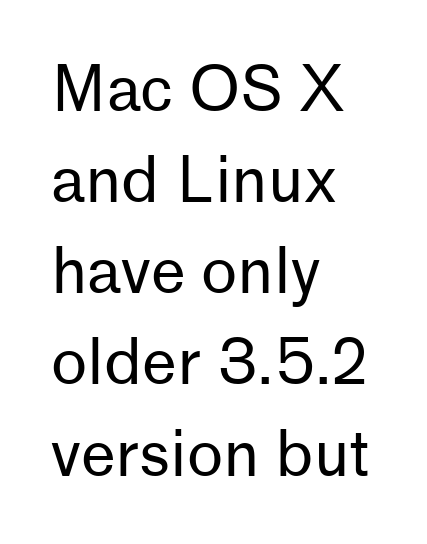
The image shows 62 px regular-weight sans-serif type, upright; set left-aligned, normal line spacing (1.47x), normal letter spacing, not underlined; low stroke contrast and a medium x-height.
